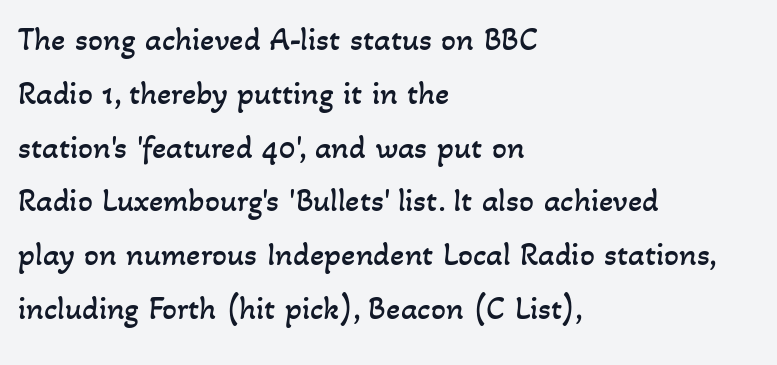
The image shows 33 px regular-weight type; set left-aligned, normal line spacing (1.63x), normal letter spacing, not underlined; low stroke contrast and a small x-height.
